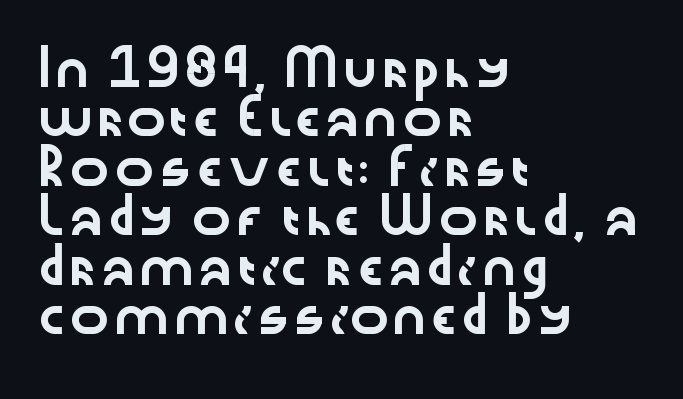
Nothing unusual about the tracking: characters are spaced as the font intends. Honestly, there is no underline to notice here at all. Is there much room between lines? A standard amount, neither cramped nor airy. Each line starts at the same left margin while the right side varies. Rendered with straight, roman letterforms. Does the type have serifs? No, each stem ends abruptly.
